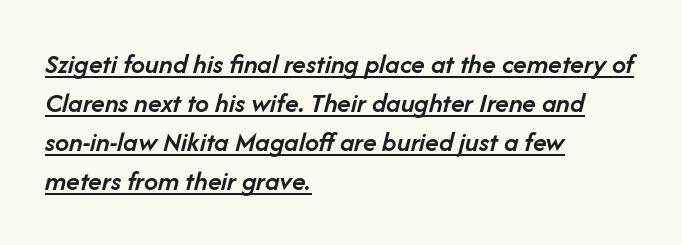
Typeset ragged right — the left edge is the straight one. The whole block is typeset with a tilt. A baseline rule has been typeset under these characters. A bit beefed up — I'd call it semibold rather than bold. The face used here is proportionally spaced, like ordinary book or web type. Horizontal bands of white between lines are of average thickness.
